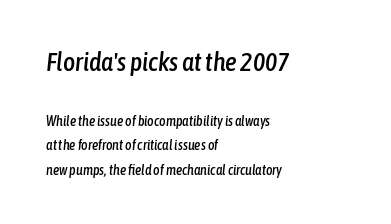
The emphasis by scale lands on block number one, above. The face used here is rendered with its standard letterfit. Bare-footed words on every line. Compared with a centered layout, this one pins lines to the left instead. You can tell it's italic because the verticals aren't actually vertical.
